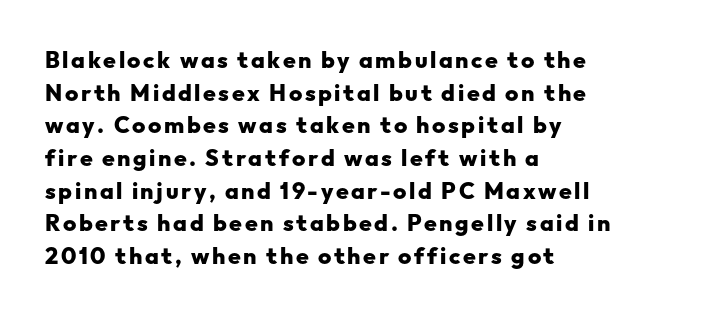
The image shows 23 px bold type, upright; set left-aligned, normal line spacing (1.42x), not underlined.
